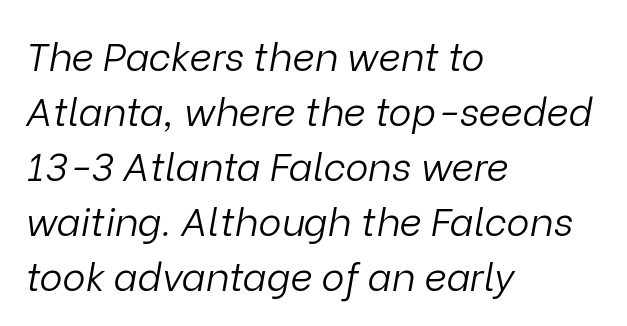
Q: Is the text bold? A: No.
Q: Is the text italic (slanted)? A: Yes, it leans right by about 9 degrees.
Q: Is the text underlined? A: No.
Q: How is the paragraph aligned? A: Left-aligned.
Q: Is the spacing between letters normal or unusually wide? A: Normal.
Q: Is the spacing between lines tight, normal or loose? A: Normal.
Q: Width (condensed, normal, or wide)? A: Normal.
Q: Stroke contrast? A: Low.
Q: x-height? A: Medium.
Q: Monospaced? A: No.
